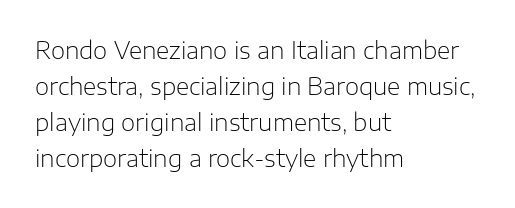
Q: Is the text bold? A: No.
Q: Is the text italic (slanted)? A: No, it is upright.
Q: Is the text underlined? A: No.
Q: How is the paragraph aligned? A: Left-aligned.
Q: Is the spacing between letters normal or unusually wide? A: Normal.
Q: Is the spacing between lines tight, normal or loose? A: Normal.
